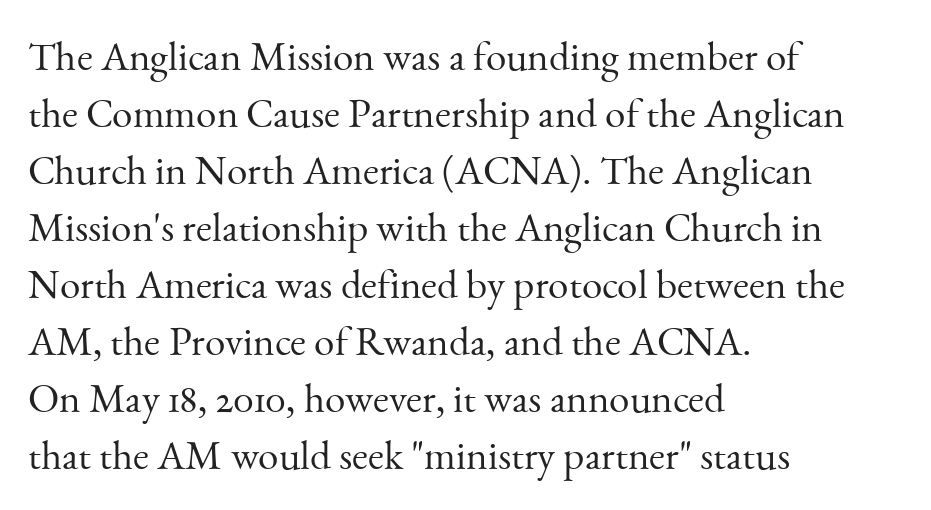
Q: Is the text bold? A: No.
Q: Is the text italic (slanted)? A: No, it is upright.
Q: Is the typeface a serif or a sans-serif typeface? A: Serif.
Q: Is the text underlined? A: No.
Q: How is the paragraph aligned? A: Left-aligned.
Q: Is the spacing between letters normal or unusually wide? A: Normal.
Q: Is the spacing between lines tight, normal or loose? A: Normal.
Q: Width (condensed, normal, or wide)? A: Normal.
Q: Stroke contrast? A: Medium.
Q: x-height? A: Small.
Q: Monospaced? A: No.
